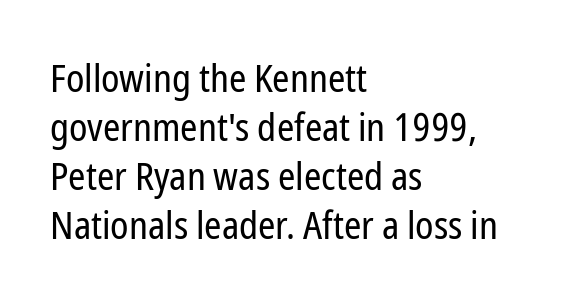
Q: Is the text bold? A: No.
Q: Is the text italic (slanted)? A: No, it is upright.
Q: Is the typeface a serif or a sans-serif typeface? A: Sans-serif.
Q: Is the text underlined? A: No.
Q: How is the paragraph aligned? A: Left-aligned.
Q: Is the spacing between letters normal or unusually wide? A: Normal.
Q: Is the spacing between lines tight, normal or loose? A: Normal.
Q: Width (condensed, normal, or wide)? A: Condensed.
Q: Stroke contrast? A: Low.
Q: x-height? A: Medium.
Q: Monospaced? A: No.
